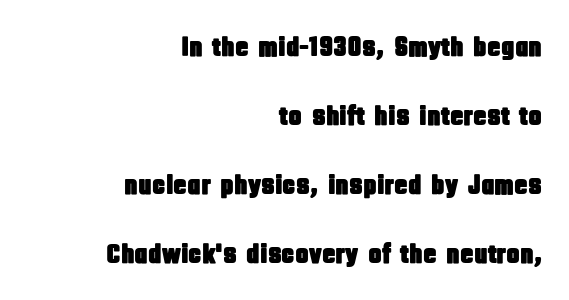
Clear beneath every line of the passage. Here the designer chose a conventional face with non-uniform glyph widths. Serifs: no, the terminals of the letterforms are clean. The compositor pushed each line to the right boundary. What stands out about the letter spacing? Nothing — it is the standard amount. This block would shrink considerably if given ordinary leading; it's expanded now.
